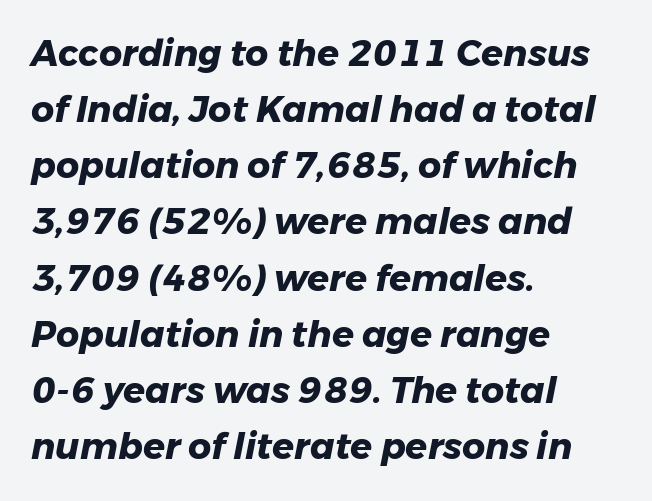
Q: Is the text bold? A: Yes.
Q: Is the text italic (slanted)? A: Yes, it leans right by about 11 degrees.
Q: Is the text underlined? A: No.
Q: How is the paragraph aligned? A: Left-aligned.
Q: Is the spacing between letters normal or unusually wide? A: Normal.
Q: Is the spacing between lines tight, normal or loose? A: Normal.
Q: Width (condensed, normal, or wide)? A: Normal.
Q: Stroke contrast? A: Low.
Q: x-height? A: Medium.
Q: Monospaced? A: No.
